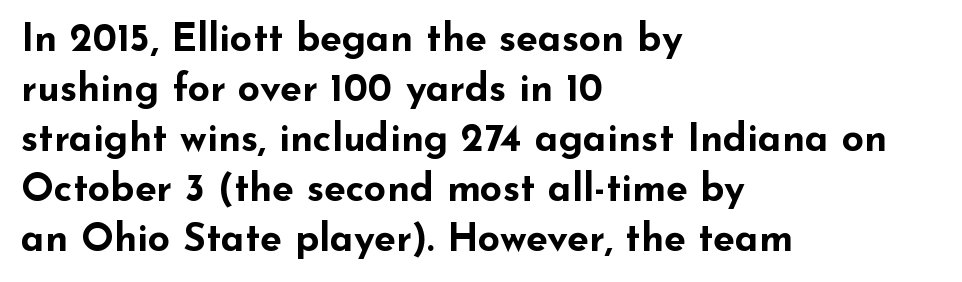
The image shows 39 px bold, wide sans-serif type, upright; set left-aligned, normal line spacing (1.28x), normal letter spacing, not underlined; low stroke contrast and a small x-height.
